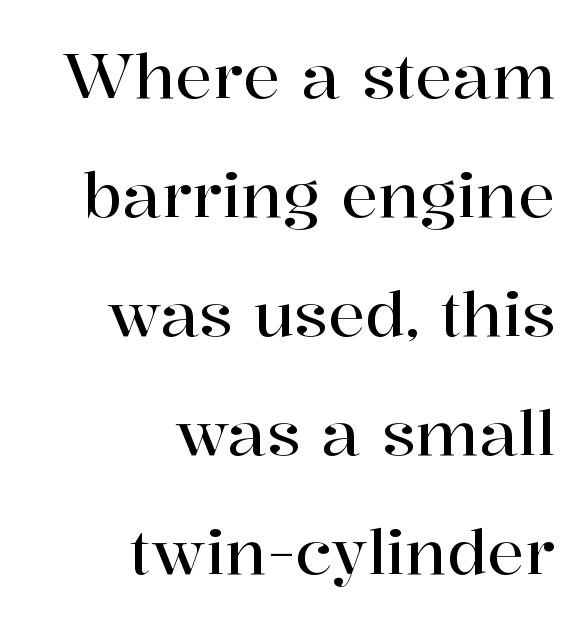
Here the designer chose a conventional face with non-uniform glyph widths. The space between consecutive lines is lavish. Tall strokes in this sample are plumb rather than angled. The horizontal fit of the characters is conventional and even. The lines are quadded right.
